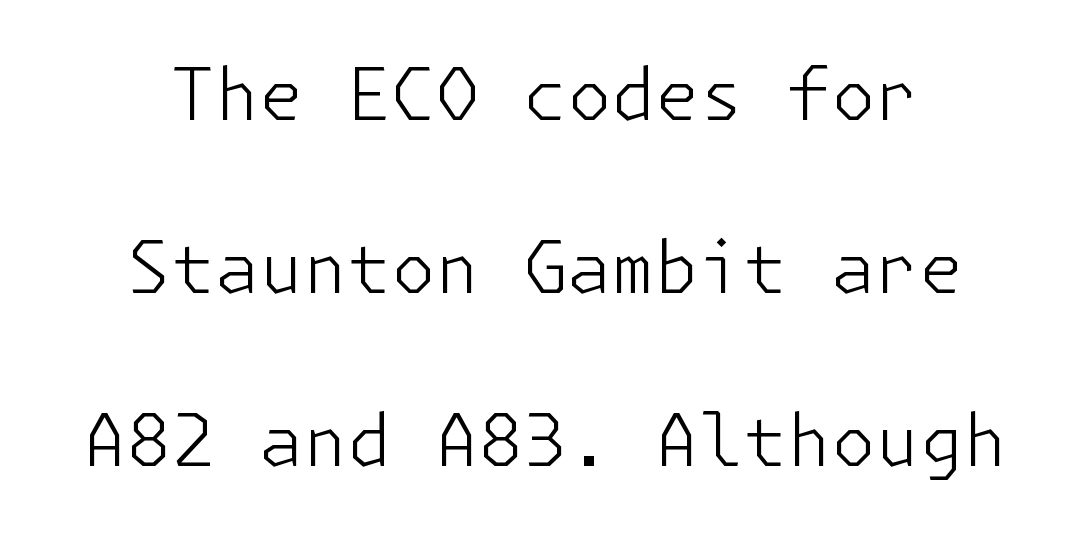
{"serif": "no", "italic": "no", "bold": "no", "weight": "light", "width": "normal", "stroke_contrast": "low", "x_height": "medium", "underline": "no", "align": "center", "line_spacing": "loose", "line_spacing_ratio": 2.44, "letter_spacing": "normal", "letter_spacing_em": 0.0, "glyph_px": 71}
